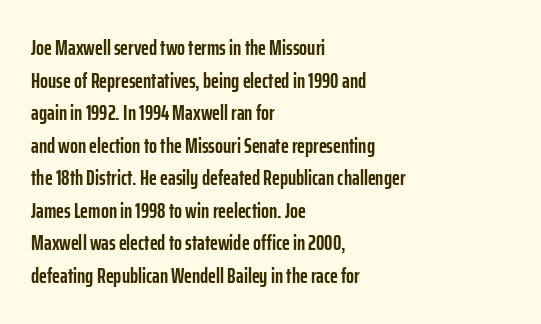
The rendering anchors every line to the left-hand side. In terms of posture, this sample is upright. This sample uses plain, unmodified letter spacing. The gap between lines stays unmarked.
